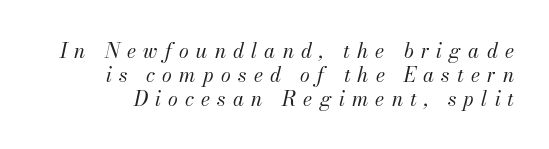
The image shows 20 px text type, italic (leaning right); set line spacing 1.2x, unusually wide letter spacing (+0.36 em), not underlined.
